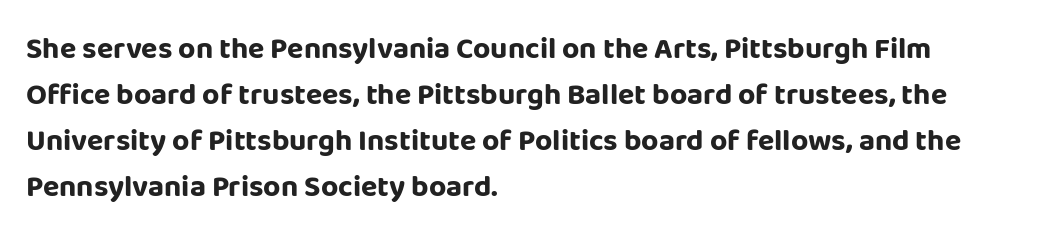
The passage is arranged the way most books set body copy — flush left. Whoever set this chose a conventional vertical rhythm. Typesetter's note: full bold, strokes at maximum text heaviness. These lines were composed using upright roman letters.
